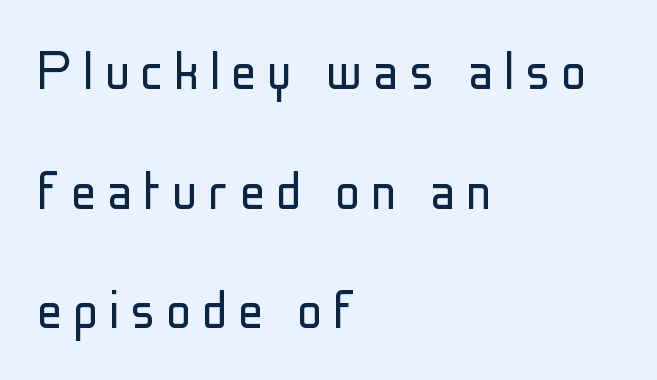
The image shows 63 px light, condensed sans-serif type, upright; set left-aligned, loose line spacing (1.9x), not underlined; low stroke contrast and a medium x-height.
